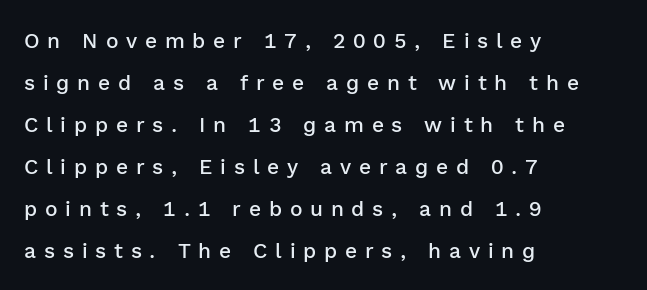
The passage is arranged the way most books set body copy — flush left. The face used here is rendered with a markedly widened letterfit. Widely set lines give the paragraph a tall, airy silhouette. A typesetter would mark this as roman, not italic. Letters rest on an invisible, unmarked baseline.
